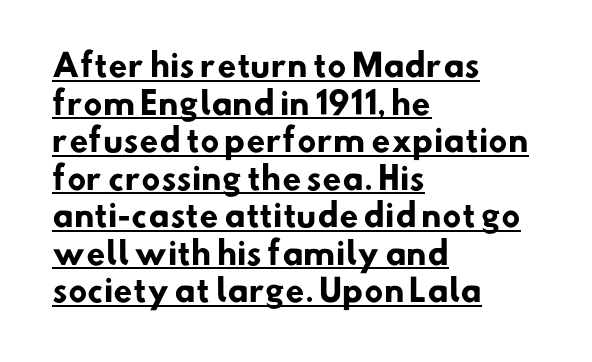
{"serif": "no", "bold": "yes", "weight": "heavy", "width": "normal", "stroke_contrast": "low", "x_height": "small", "monospaced": "no", "underline": "yes", "align": "left", "line_spacing_ratio": 1.21, "letter_spacing": "normal", "letter_spacing_em": 0.0, "glyph_px": 31}
